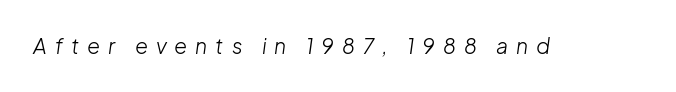
Q: Is the text bold? A: No.
Q: Is the text italic (slanted)? A: Yes, it leans right by about 8 degrees.
Q: Is the text underlined? A: No.
Q: Is the spacing between letters normal or unusually wide? A: Unusually wide.
